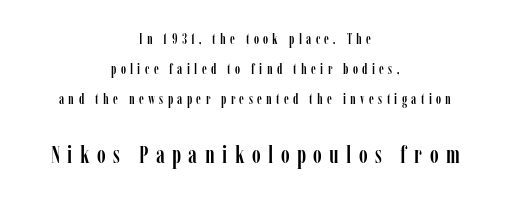
{"italic": "no", "underline": "no", "align": "center", "line_spacing": "loose", "line_spacing_ratio": 2.16, "letter_spacing": "wide", "letter_spacing_em": 0.31, "larger_block": "second", "size_ratio": 1.71, "glyph_px": 24}
